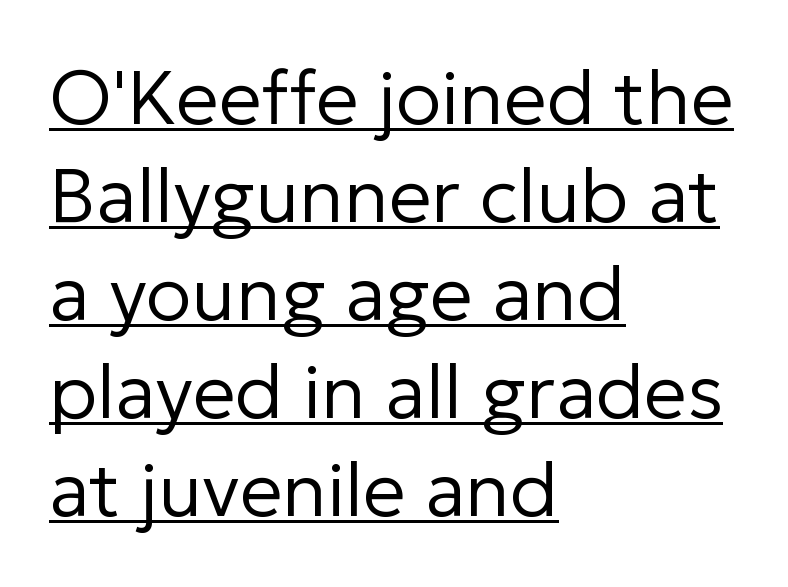
The image shows 76 px regular-weight sans-serif type, upright; set left-aligned, normal line spacing (1.29x), normal letter spacing, underlined; low stroke contrast and a medium x-height.
